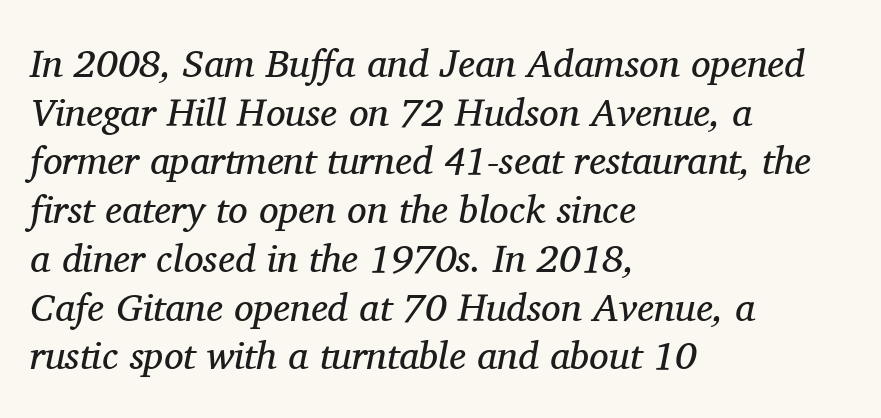
{"serif": "yes", "italic": "yes", "lean": "right", "slant_degrees": 11, "bold": "no", "weight": "regular", "width": "normal", "stroke_contrast": "medium", "x_height": "medium", "monospaced": "no", "underline": "no", "align": "left", "line_spacing": "normal", "line_spacing_ratio": 1.25, "letter_spacing": "normal", "letter_spacing_em": 0.0, "glyph_px": 39}
